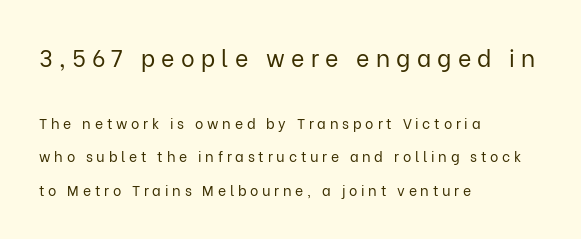
{"italic": "no", "bold": "no", "underline": "no", "align": "left", "line_spacing": "loose", "line_spacing_ratio": 2.38, "letter_spacing": "wide", "letter_spacing_em": 0.27, "larger_block": "first", "size_ratio": 1.64, "glyph_px": 23}
